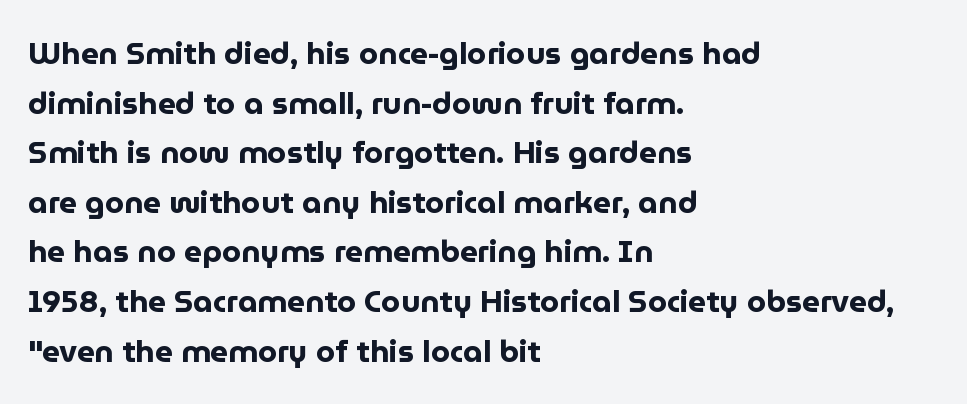
The image shows 31 px bold sans-serif type, upright; set left-aligned, normal line spacing (1.6x), normal letter spacing, not underlined; low stroke contrast and a medium x-height.
